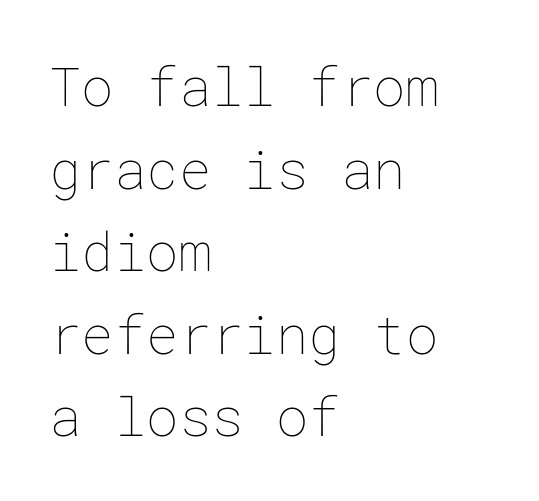
The image shows 54 px thin type, upright; set left-aligned, normal line spacing (1.53x), normal letter spacing, not underlined; low stroke contrast and a medium x-height.
